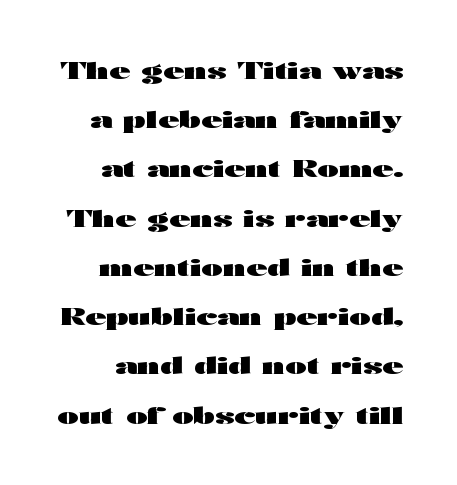
The image shows 23 px bold type, upright; set loose line spacing (2.14x), normal letter spacing, not underlined.
